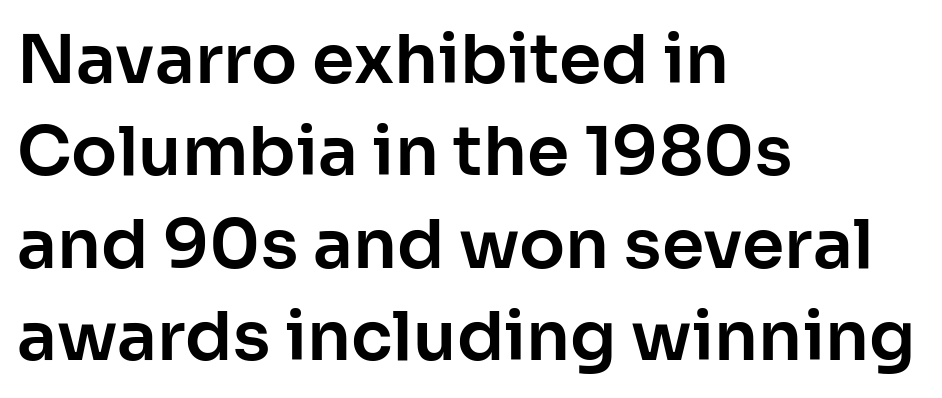
Layout note: lines flush left. The string is rendered with underlining switched off. Style check: upright. Evenly set lines give the paragraph a standard silhouette.
